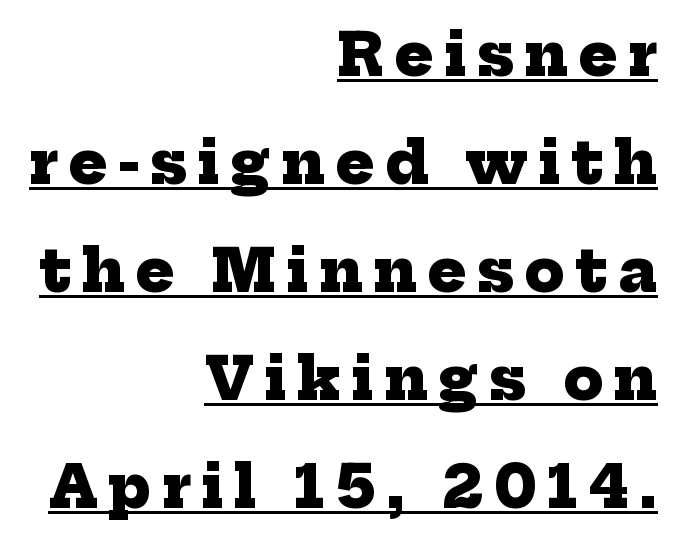
{"serif": "yes", "bold": "yes", "weight": "heavy", "width": "normal", "stroke_contrast": "low", "x_height": "medium", "monospaced": "no", "underline": "yes", "align": "right", "line_spacing_ratio": 1.86, "glyph_px": 58}
